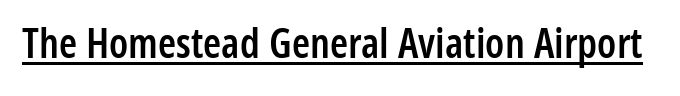
{"serif": "no", "italic": "no", "bold": "semi", "weight": "semibold", "width": "condensed", "stroke_contrast": "low", "x_height": "medium", "monospaced": "no", "underline": "yes", "letter_spacing": "normal", "letter_spacing_em": 0.0, "glyph_px": 41}
